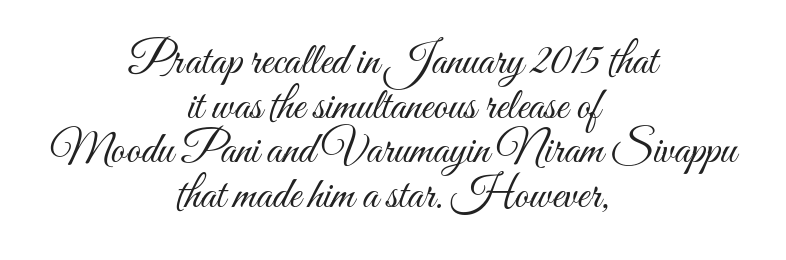
The image shows 45 px light, condensed type; set centered, tight line spacing (0.99x), normal letter spacing, not underlined; medium stroke contrast and a small x-height.
